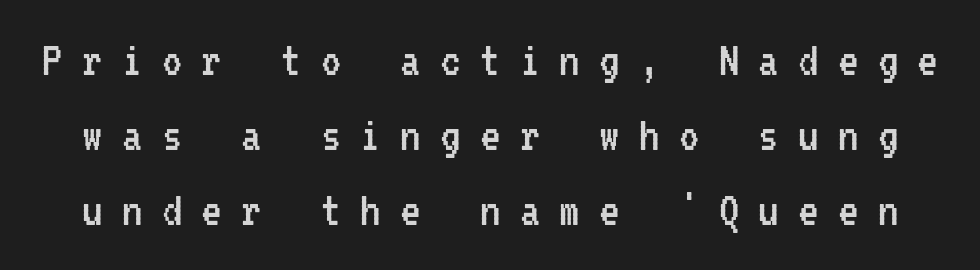
The image shows 51 px regular-weight, condensed sans-serif type, upright, monospaced; set normal line spacing (1.47x), unusually wide letter spacing (+0.38 em), not underlined; low stroke contrast and a medium x-height.
